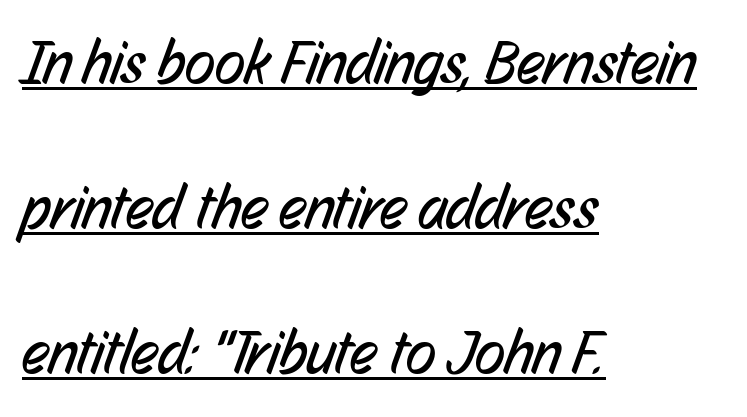
Q: Is the text bold? A: No.
Q: Is the typeface a serif or a sans-serif typeface? A: Sans-serif.
Q: Is the text underlined? A: Yes.
Q: How is the paragraph aligned? A: Left-aligned.
Q: Is the spacing between letters normal or unusually wide? A: Normal.
Q: Is the spacing between lines tight, normal or loose? A: Loose.
Q: Width (condensed, normal, or wide)? A: Condensed.
Q: Stroke contrast? A: Low.
Q: x-height? A: Medium.
Q: Monospaced? A: No.
